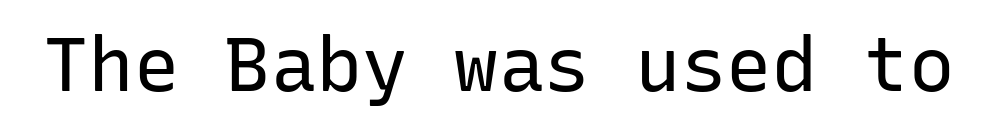
The image shows 76 px regular-weight sans-serif type, upright, monospaced; set normal letter spacing, not underlined; low stroke contrast and a medium x-height.
